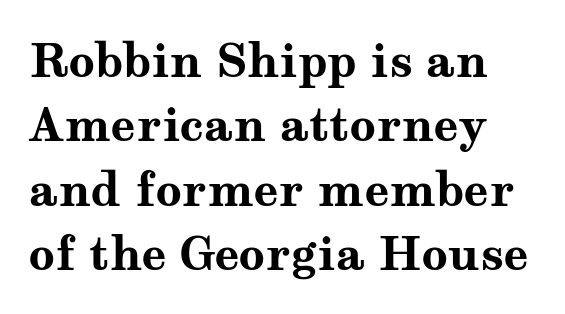
Q: Is the text bold? A: Yes.
Q: Is the text italic (slanted)? A: No, it is upright.
Q: Is the typeface a serif or a sans-serif typeface? A: Serif.
Q: Is the text underlined? A: No.
Q: Is the spacing between letters normal or unusually wide? A: Normal.
Q: Is the spacing between lines tight, normal or loose? A: Normal.
Q: Width (condensed, normal, or wide)? A: Wide.
Q: Stroke contrast? A: Medium.
Q: x-height? A: Medium.
Q: Monospaced? A: No.
